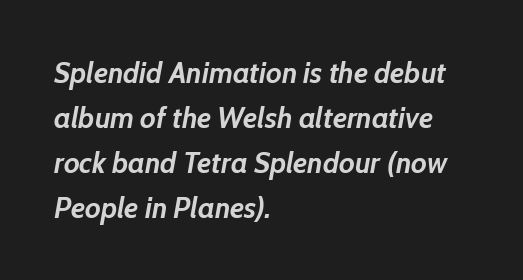
The image shows 30 px semibold type, italic (leaning right); set left-aligned, normal line spacing (1.5x), normal letter spacing, not underlined; low stroke contrast and a medium x-height.
